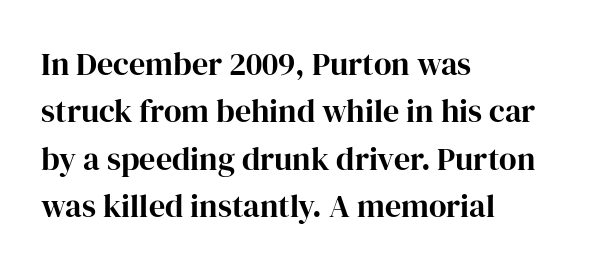
Q: Is the text italic (slanted)? A: No, it is upright.
Q: Is the typeface a serif or a sans-serif typeface? A: Serif.
Q: Is the text underlined? A: No.
Q: How is the paragraph aligned? A: Left-aligned.
Q: Is the spacing between letters normal or unusually wide? A: Normal.
Q: Is the spacing between lines tight, normal or loose? A: Normal.
Q: Width (condensed, normal, or wide)? A: Normal.
Q: Stroke contrast? A: High.
Q: x-height? A: Medium.
Q: Monospaced? A: No.
